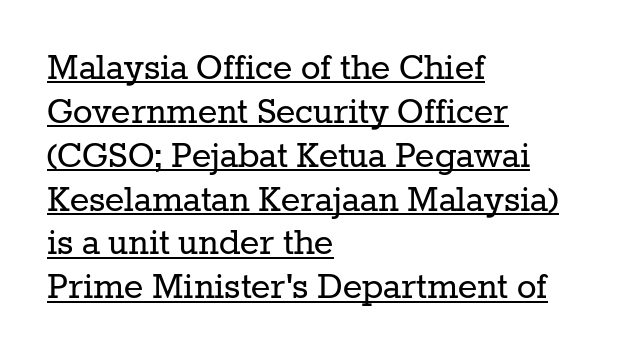
The image shows 41 px regular-weight serif type, upright; set left-aligned, tight line spacing (1.07x), normal letter spacing, underlined; low stroke contrast and a medium x-height.
